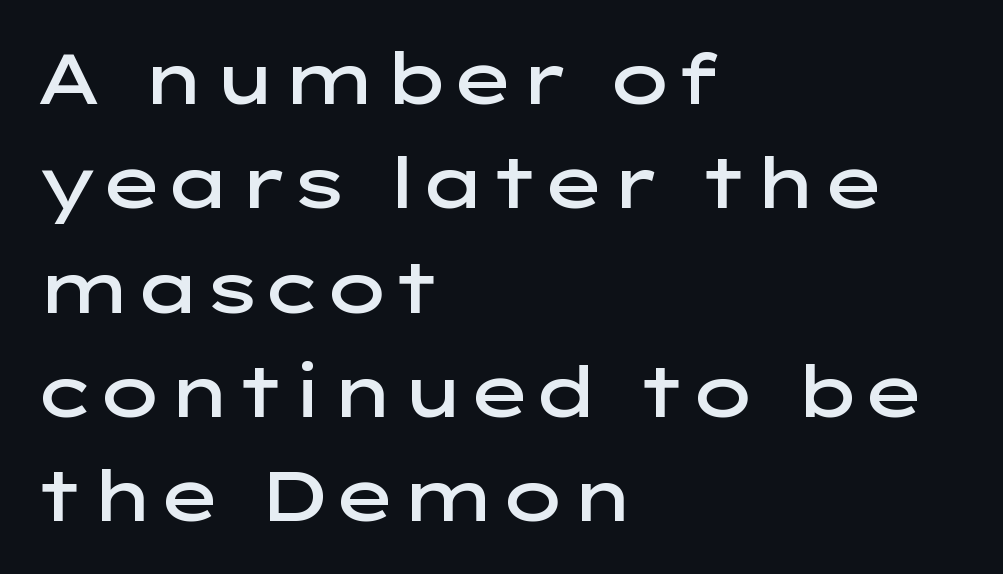
Examine the stroke ends and you'll find no serifs. Its strokes are somewhat broadened, the hallmark of semibold type. Leading: standard. Spacing verdict: proportional, widths tailored to each character.
